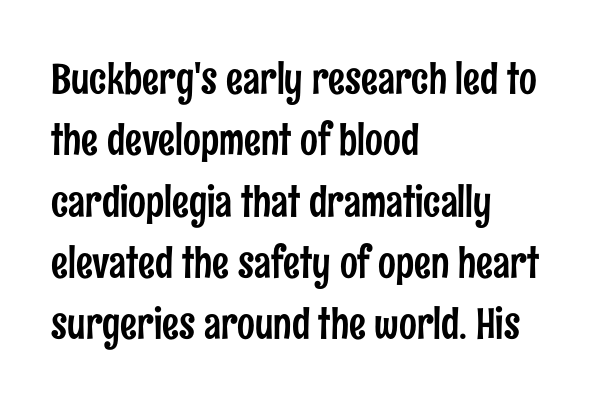
The image shows 42 px condensed sans-serif type, upright; set left-aligned, normal line spacing (1.46x), normal letter spacing, not underlined; low stroke contrast and a medium x-height.
